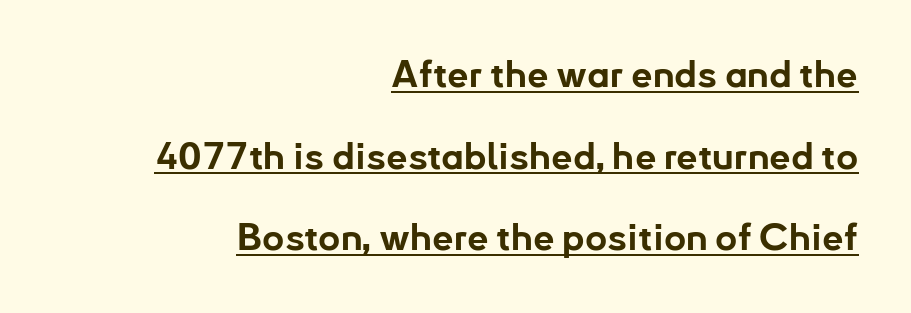
The image shows 38 px bold sans-serif type, upright; set right-aligned, loose line spacing (2.15x), normal letter spacing, underlined; low stroke contrast and a small x-height.
